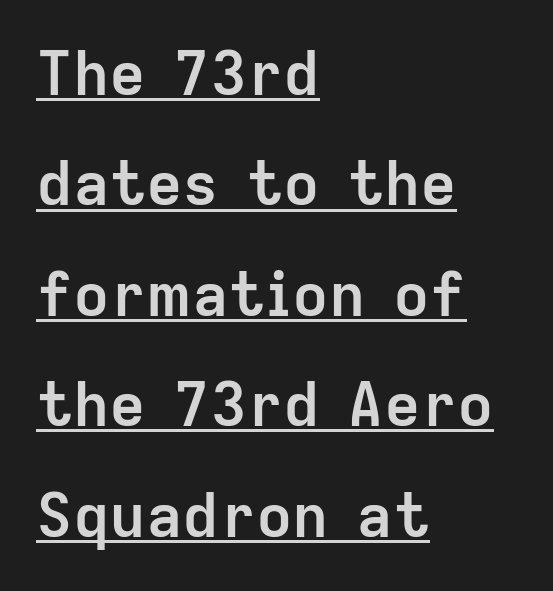
{"serif": "no", "italic": "no", "bold": "yes", "weight": "semibold", "width": "normal", "stroke_contrast": "low", "x_height": "medium", "monospaced": "no", "underline": "yes", "align": "left", "line_spacing_ratio": 1.81, "letter_spacing": "normal", "letter_spacing_em": 0.0, "glyph_px": 61}
